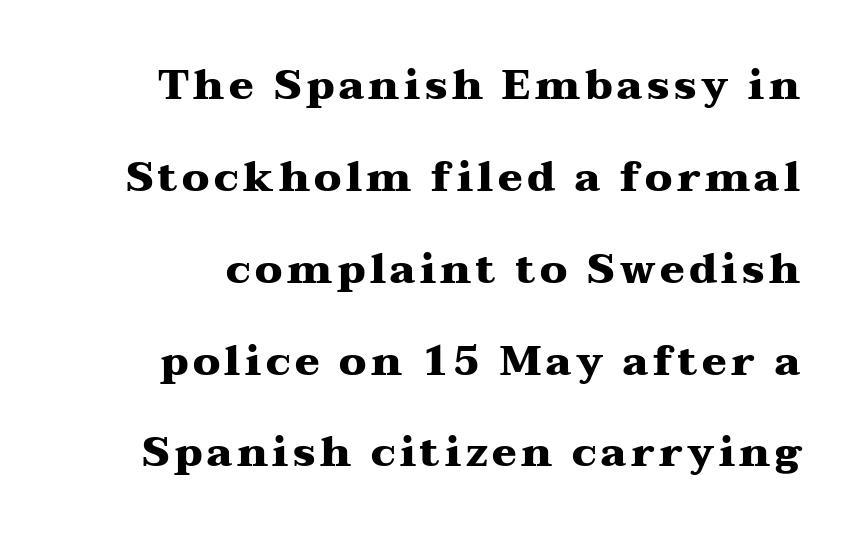
{"serif": "yes", "italic": "no", "bold": "yes", "weight": "heavy", "width": "wide", "stroke_contrast": "medium", "x_height": "medium", "monospaced": "no", "underline": "no", "line_spacing": "loose", "line_spacing_ratio": 2.24, "glyph_px": 41}
